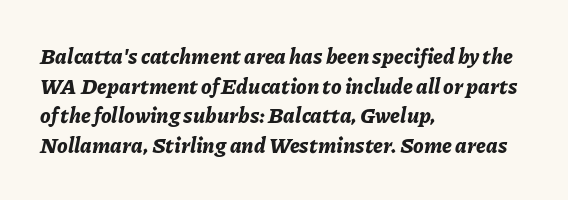
Q: Is the text bold? A: Yes.
Q: Is the text italic (slanted)? A: Yes, it leans right by about 11 degrees.
Q: Is the text underlined? A: No.
Q: How is the paragraph aligned? A: Left-aligned.
Q: Is the spacing between letters normal or unusually wide? A: Normal.
Q: Is the spacing between lines tight, normal or loose? A: Normal.
